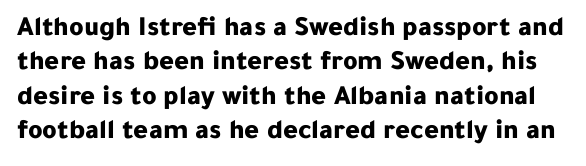
{"serif": "no", "italic": "no", "bold": "yes", "weight": "bold", "width": "normal", "stroke_contrast": "low", "x_height": "medium", "monospaced": "no", "underline": "no", "line_spacing_ratio": 1.23, "letter_spacing": "normal", "letter_spacing_em": 0.0, "glyph_px": 28}
